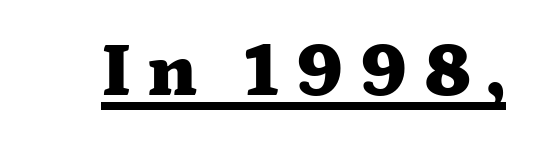
The image shows 77 px heavy, wide serif type, upright; set underlined; medium stroke contrast and a medium x-height.
